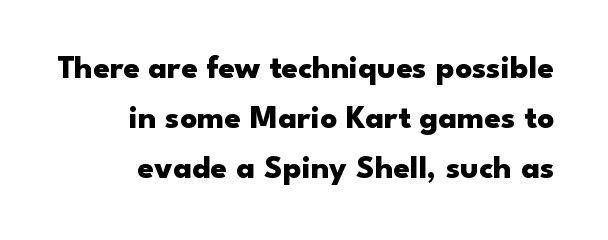
Q: Is the text bold? A: Yes.
Q: Is the text italic (slanted)? A: No, it is upright.
Q: Is the typeface a serif or a sans-serif typeface? A: Sans-serif.
Q: Is the text underlined? A: No.
Q: Is the spacing between letters normal or unusually wide? A: Normal.
Q: Is the spacing between lines tight, normal or loose? A: Normal.
Q: Width (condensed, normal, or wide)? A: Wide.
Q: Stroke contrast? A: Low.
Q: x-height? A: Small.
Q: Monospaced? A: No.
